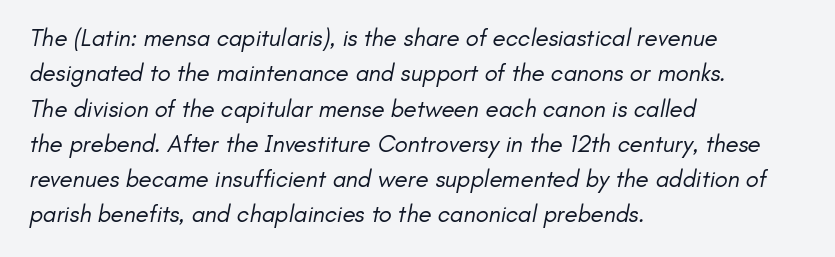
The image shows 24 px text type; set left-aligned, normal line spacing (1.47x), normal letter spacing, not underlined.
